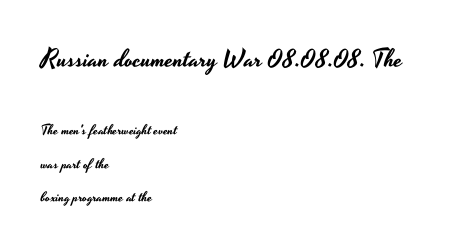
The image shows 25 px text type; set left-aligned, loose line spacing (2.38x), normal letter spacing, not underlined; the first (top) block is 1.79x larger.
